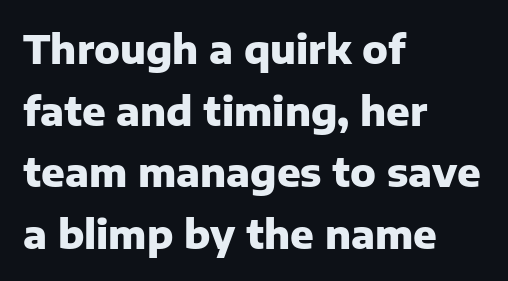
No feet cap the strokes, marking this as sans-serif type. The letters stand upright; this is a roman face. The face used here is proportionally spaced, like ordinary book or web type. What's the leading like? Ordinary, nothing unusual. These lines stack with their left ends in a neat column. Set as a true bold cut, around the 700 mark.
